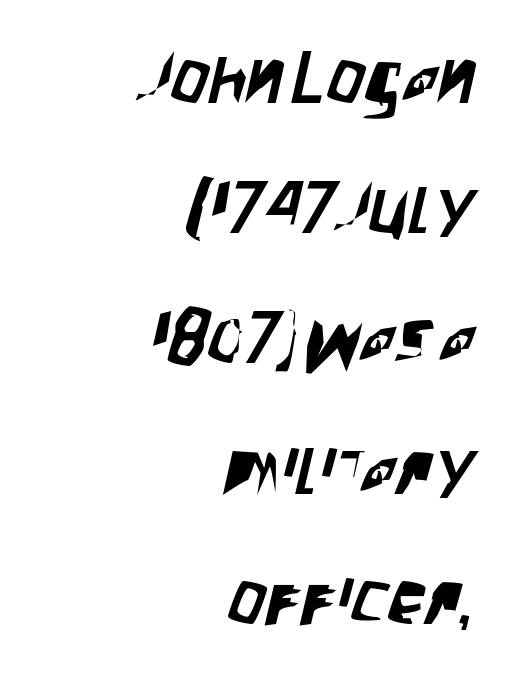
The image shows 74 px condensed sans-serif type; set right-aligned, line spacing 1.76x, normal letter spacing, not underlined; low stroke contrast and a large x-height.
